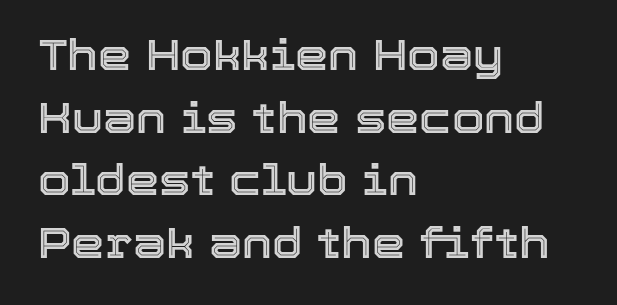
The image shows 42 px text type, upright; set left-aligned, normal line spacing (1.49x), normal letter spacing, not underlined; a medium x-height.
